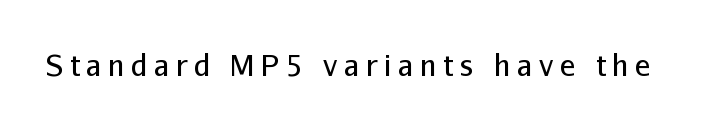
Q: Is the text bold? A: No.
Q: Is the text italic (slanted)? A: No, it is upright.
Q: Is the typeface a serif or a sans-serif typeface? A: Sans-serif.
Q: Is the text underlined? A: No.
Q: Is the spacing between letters normal or unusually wide? A: Unusually wide.
Q: Width (condensed, normal, or wide)? A: Normal.
Q: Stroke contrast? A: Low.
Q: x-height? A: Medium.
Q: Monospaced? A: No.
